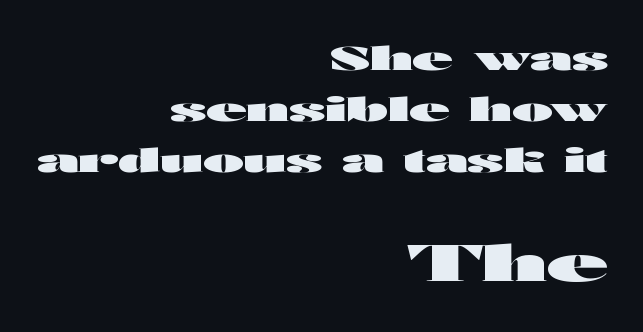
Interline gaps are of average width in this sample. The typeface chosen for these lines omits serifs. Line ends are locked; line starts wander. Varying glyph widths throughout — classic text-font behaviour. Check under the words: just untouched page. Every letter is thick-stroked: bold, no question.
